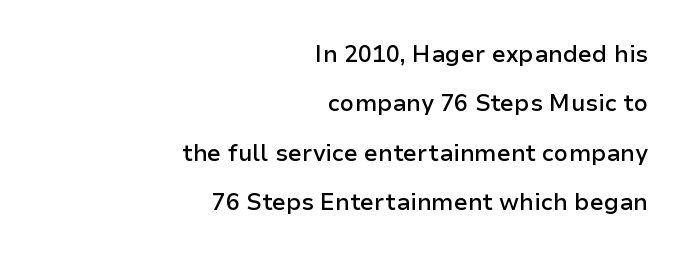
{"italic": "no", "bold": "semi", "underline": "no", "align": "right", "line_spacing": "loose", "line_spacing_ratio": 2.15, "letter_spacing": "normal", "letter_spacing_em": 0.0, "glyph_px": 23}
